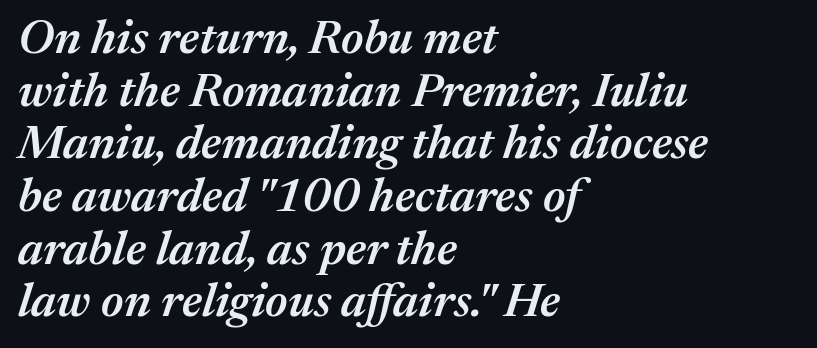
Q: Is the text bold? A: Semi-bold.
Q: Is the text italic (slanted)? A: Yes, it leans right by about 17 degrees.
Q: Is the text underlined? A: No.
Q: How is the paragraph aligned? A: Left-aligned.
Q: Is the spacing between letters normal or unusually wide? A: Normal.
Q: Is the spacing between lines tight, normal or loose? A: Tight.
Q: Width (condensed, normal, or wide)? A: Normal.
Q: Stroke contrast? A: Medium.
Q: x-height? A: Medium.
Q: Monospaced? A: No.
